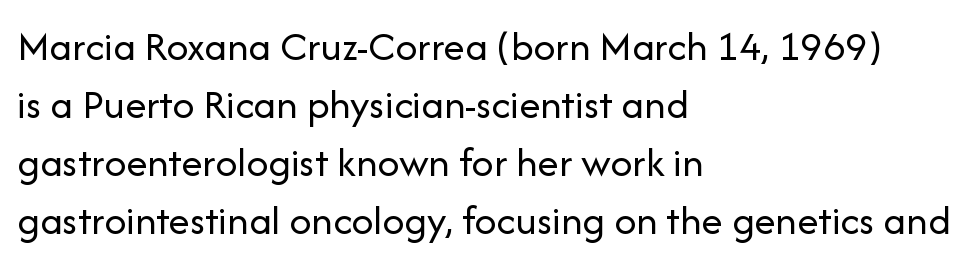
Spacing verdict: proportional, widths tailored to each character. I'd call this a sans setting — the letters go barefoot. Successive baselines arrive at the customary interval. Nobody drew a line under any word here. It's the straight-up-and-down kind of type.
